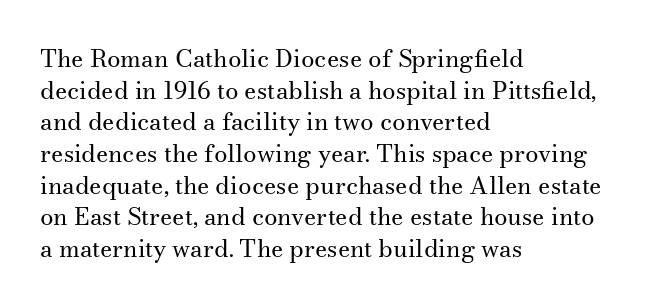
Leftover space on each line is placed entirely after the last word. The typesetting does not lean heavy: it is not bold. Honestly, the letter spacing is just normal — you wouldn't notice it. Underline: absent. If you drew a line through each stem, it would be perfectly vertical.
